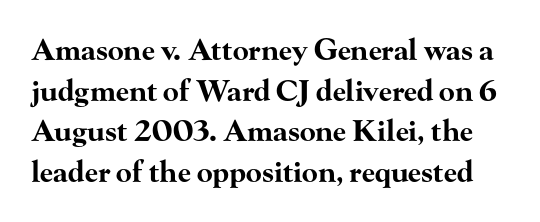
{"serif": "yes", "italic": "no", "bold": "yes", "weight": "bold", "width": "wide", "stroke_contrast": "high", "x_height": "small", "monospaced": "no", "underline": "no", "line_spacing": "normal", "line_spacing_ratio": 1.4, "letter_spacing": "normal", "letter_spacing_em": 0.0, "glyph_px": 29}
